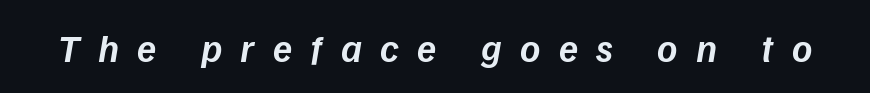
Q: Is the text bold? A: Semi-bold.
Q: Is the text italic (slanted)? A: Yes, it leans right by about 9 degrees.
Q: Is the text underlined? A: No.
Q: Is the spacing between letters normal or unusually wide? A: Unusually wide.
Q: Width (condensed, normal, or wide)? A: Normal.
Q: Stroke contrast? A: Low.
Q: x-height? A: Medium.
Q: Monospaced? A: No.
